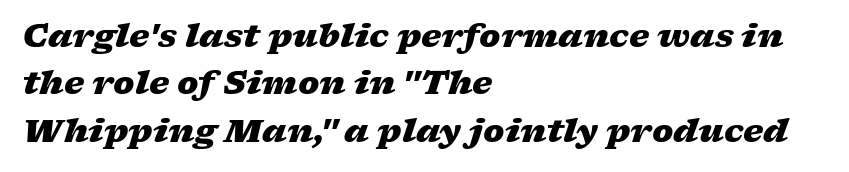
The font's italic variant was chosen for this text. Spacing verdict: proportional, widths tailored to each character. Check the space under the baseline: it is left empty. Does extra space separate the letters? No, they use regular spacing.
